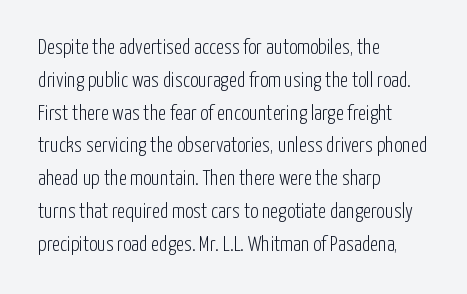
Q: Is the text bold? A: No.
Q: Is the text italic (slanted)? A: No, it is upright.
Q: Is the text underlined? A: No.
Q: How is the paragraph aligned? A: Left-aligned.
Q: Is the spacing between letters normal or unusually wide? A: Normal.
Q: Is the spacing between lines tight, normal or loose? A: Normal.
